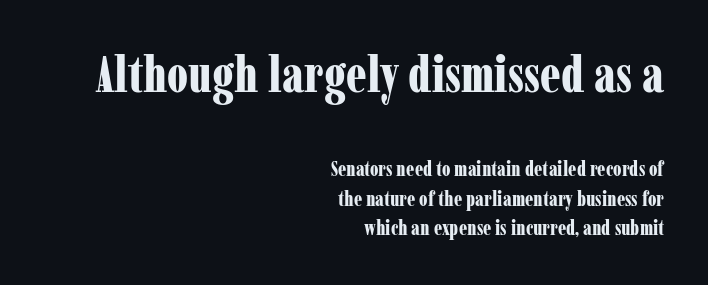
The image shows 50 px bold, condensed serif type, upright; set right-aligned, normal line spacing (1.47x), normal letter spacing, not underlined; the first (top) block is 2.5x larger; low stroke contrast and a medium x-height.
